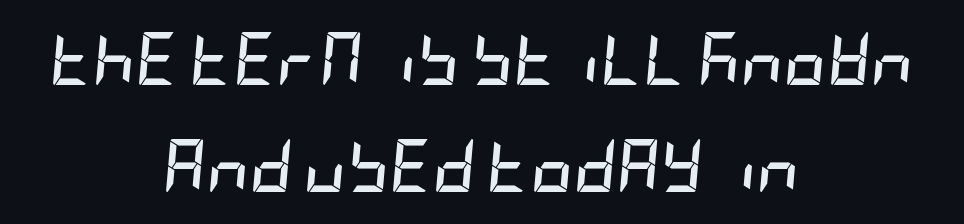
The image shows 53 px semibold, condensed type, italic (leaning right); set centered, loose line spacing (2.01x), normal letter spacing, not underlined; low stroke contrast and a large x-height.
